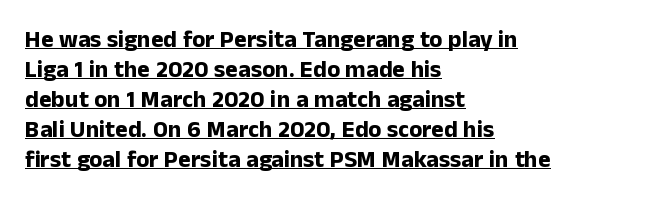
The image shows 24 px bold type, upright; set left-aligned, normal line spacing (1.25x), normal letter spacing, underlined.
